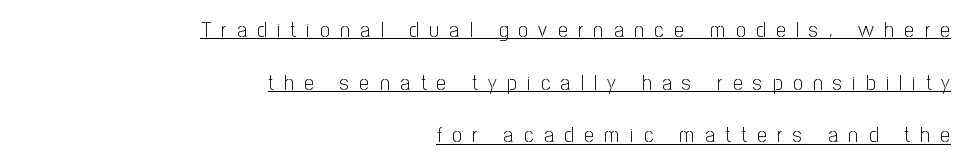
The image shows 22 px text type, upright; set right-aligned, loose line spacing (2.39x), unusually wide letter spacing (+0.47 em), underlined.
